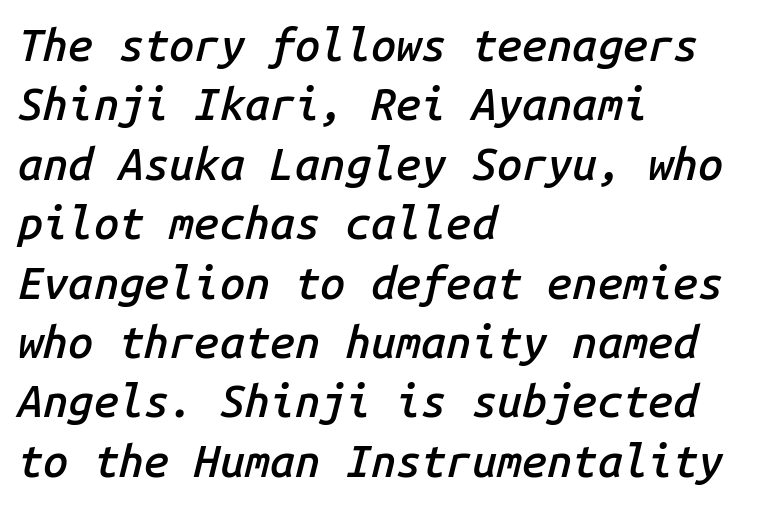
The vertical gap from one line to the next is medium. Characters are canted at an angle relative to the baseline's perpendicular. Tracking value appears to be zero — textbook default spacing. The sample has been set in demibold, a notch under bold. The rag falls on the right side of this text block.
